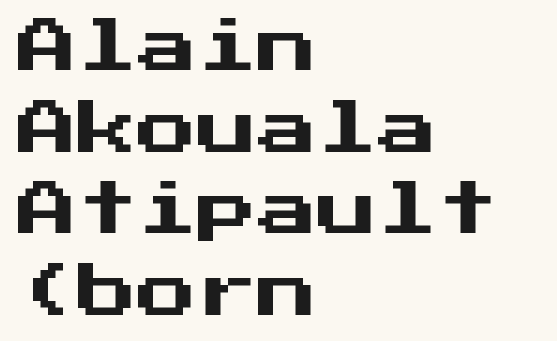
Q: Is the text italic (slanted)? A: No, it is upright.
Q: Is the typeface a serif or a sans-serif typeface? A: Sans-serif.
Q: Is the text underlined? A: No.
Q: How is the paragraph aligned? A: Left-aligned.
Q: Is the spacing between letters normal or unusually wide? A: Normal.
Q: Is the spacing between lines tight, normal or loose? A: Normal.
Q: Width (condensed, normal, or wide)? A: Normal.
Q: Stroke contrast? A: Medium.
Q: x-height? A: Medium.
